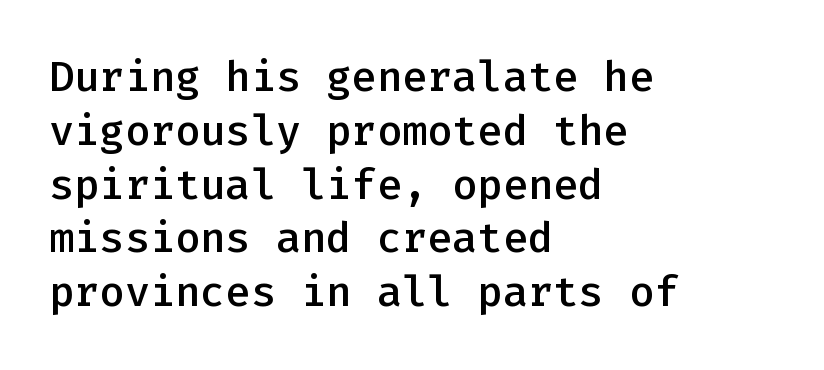
The image shows 42 px semibold sans-serif type, upright, monospaced; set left-aligned, normal line spacing (1.28x), normal letter spacing, not underlined; low stroke contrast and a medium x-height.
